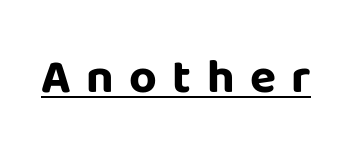
The image shows 48 px bold sans-serif type, upright; set unusually wide letter spacing (+0.32 em), underlined; low stroke contrast and a large x-height.
